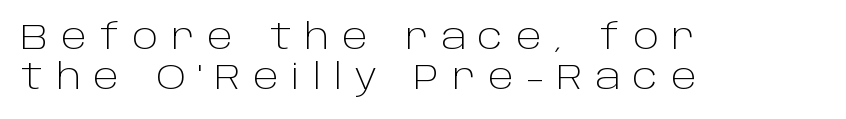
The tracking reads as deliberately expanded to a designer's eye. Bold? No — there's no thickening of the strokes. Horizontally, the lines are justified to the leading edge only. Note the varied advance widths — an 'i' is clearly narrower than an 'm'. The lettering holds an erect, upright posture throughout. Does the type have serifs? No, each stem ends abruptly.
